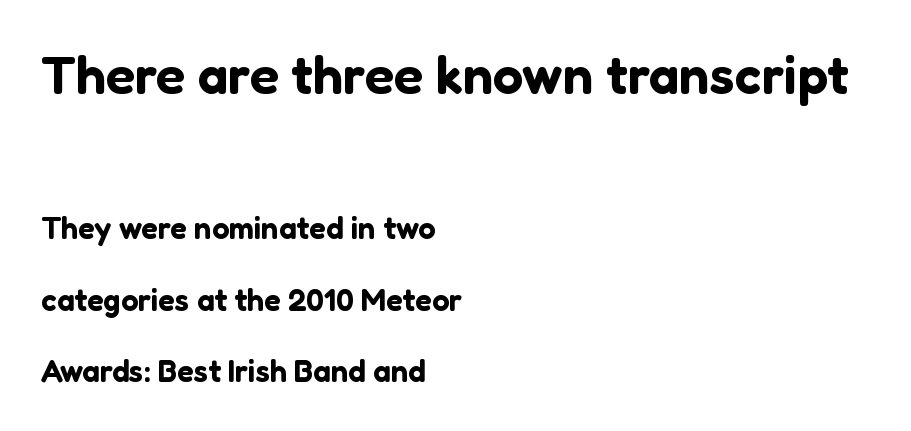
{"serif": "no", "italic": "no", "width": "normal", "stroke_contrast": "low", "x_height": "medium", "monospaced": "no", "underline": "no", "align": "left", "line_spacing": "loose", "line_spacing_ratio": 2.3, "letter_spacing": "normal", "letter_spacing_em": 0.0, "larger_block": "first", "size_ratio": 1.74, "glyph_px": 54}
